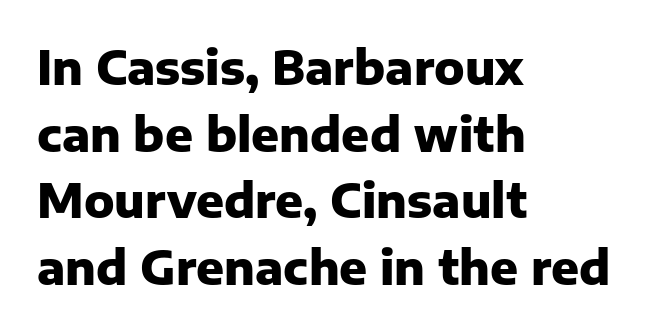
The image shows 46 px heavy sans-serif type, upright; set left-aligned, normal line spacing (1.45x), normal letter spacing, not underlined; low stroke contrast and a medium x-height.
